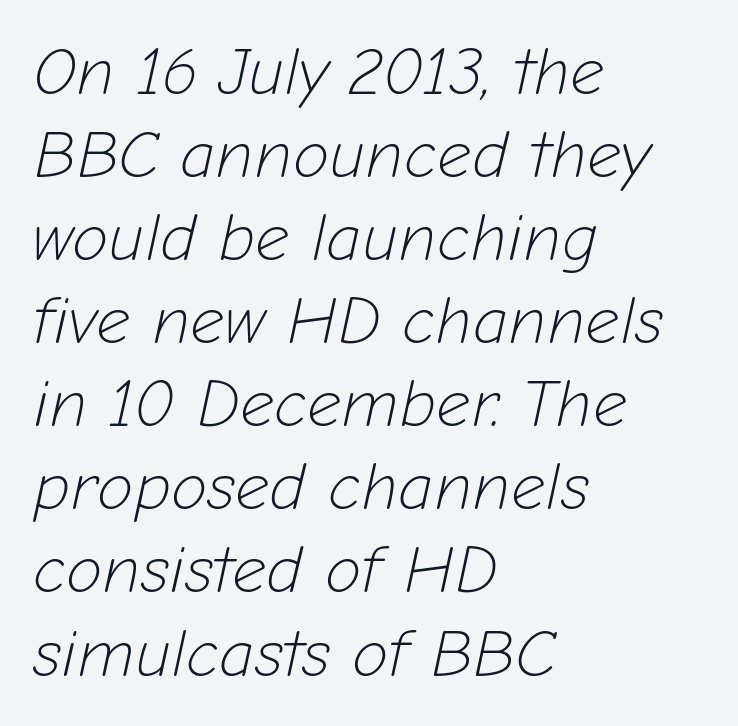
Horizontally, the lines are justified to the leading edge only. Observe the ordinary spacing: letters are neighbours, not strangers. Each row of text sits above clean, open space. Compared with ordinary roman type, these characters are visibly tilted. Letters have the restrained weight of plain body copy at most.
